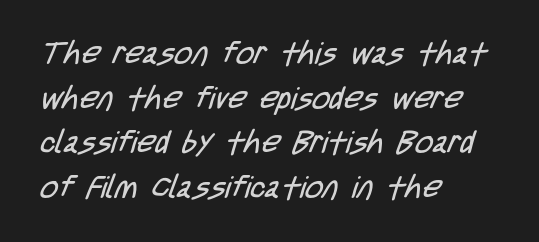
{"serif": "no", "bold": "no", "weight": "regular", "width": "condensed", "stroke_contrast": "low", "x_height": "large", "monospaced": "no", "underline": "no", "align": "left", "line_spacing": "normal", "line_spacing_ratio": 1.44, "letter_spacing": "normal", "letter_spacing_em": 0.0, "glyph_px": 31}
